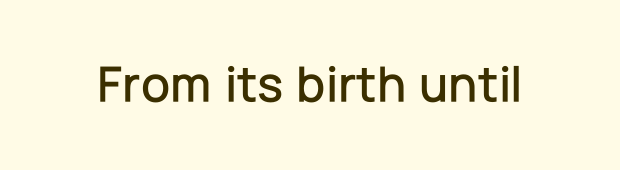
{"serif": "no", "italic": "no", "width": "normal", "stroke_contrast": "low", "x_height": "medium", "monospaced": "no", "underline": "no", "letter_spacing": "normal", "letter_spacing_em": 0.0, "glyph_px": 52}
